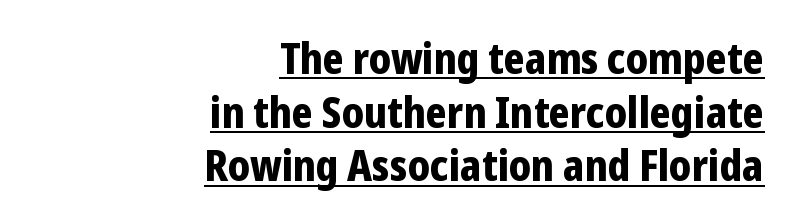
Q: Is the text bold? A: Yes.
Q: Is the text italic (slanted)? A: No, it is upright.
Q: Is the typeface a serif or a sans-serif typeface? A: Sans-serif.
Q: Is the text underlined? A: Yes.
Q: How is the paragraph aligned? A: Right-aligned.
Q: Is the spacing between letters normal or unusually wide? A: Normal.
Q: Is the spacing between lines tight, normal or loose? A: Normal.
Q: Width (condensed, normal, or wide)? A: Condensed.
Q: Stroke contrast? A: Low.
Q: x-height? A: Medium.
Q: Monospaced? A: No.
